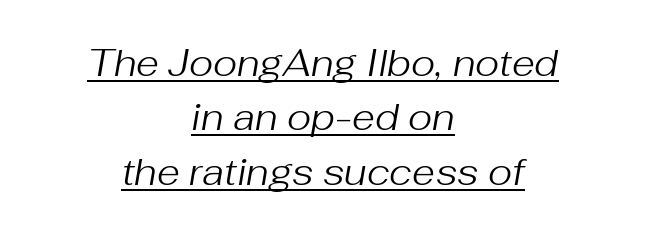
{"italic": "yes", "lean": "right", "slant_degrees": 10, "bold": "no", "weight": "regular", "width": "normal", "stroke_contrast": "medium", "x_height": "medium", "monospaced": "no", "underline": "yes", "align": "center", "line_spacing": "normal", "line_spacing_ratio": 1.47, "letter_spacing": "normal", "letter_spacing_em": 0.0, "glyph_px": 37}
